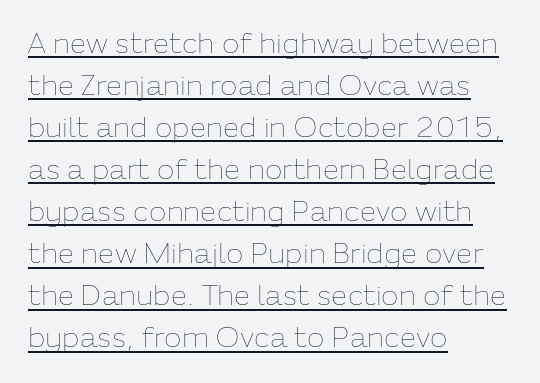
Q: Is the text bold? A: No.
Q: Is the text italic (slanted)? A: No, it is upright.
Q: Is the text underlined? A: Yes.
Q: How is the paragraph aligned? A: Left-aligned.
Q: Is the spacing between letters normal or unusually wide? A: Normal.
Q: Is the spacing between lines tight, normal or loose? A: Normal.
Q: Width (condensed, normal, or wide)? A: Normal.
Q: Stroke contrast? A: Low.
Q: x-height? A: Medium.
Q: Monospaced? A: No.
